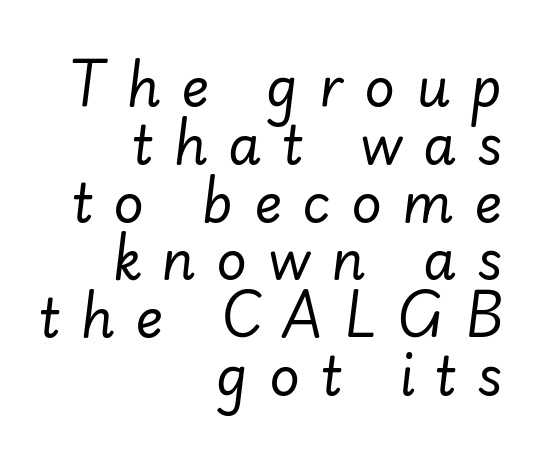
The image shows 53 px regular-weight type, italic (leaning right); set right-aligned, tight line spacing (1.09x), unusually wide letter spacing (+0.39 em), not underlined; low stroke contrast and a small x-height.
